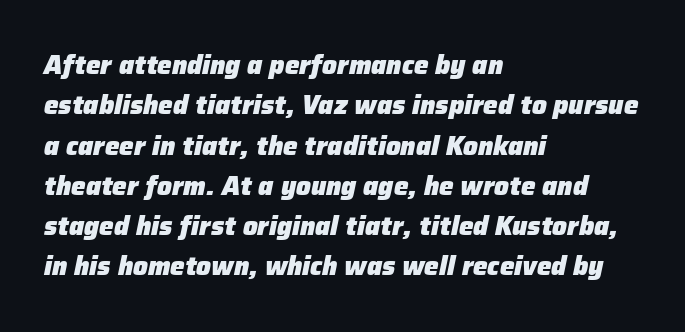
Q: Is the text bold? A: Yes.
Q: Is the text italic (slanted)? A: Yes, it leans right by about 12 degrees.
Q: Is the text underlined? A: No.
Q: How is the paragraph aligned? A: Left-aligned.
Q: Is the spacing between letters normal or unusually wide? A: Normal.
Q: Is the spacing between lines tight, normal or loose? A: Normal.
